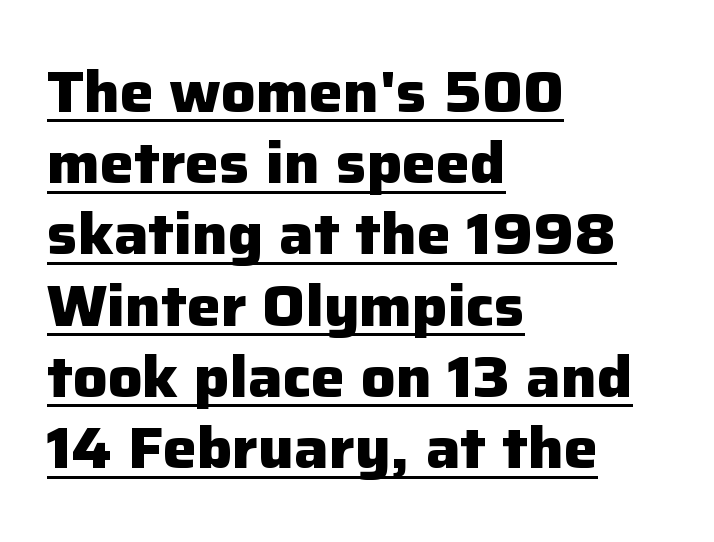
Q: Is the text bold? A: Yes.
Q: Is the text italic (slanted)? A: No, it is upright.
Q: Is the typeface a serif or a sans-serif typeface? A: Sans-serif.
Q: Is the text underlined? A: Yes.
Q: How is the paragraph aligned? A: Left-aligned.
Q: Is the spacing between letters normal or unusually wide? A: Normal.
Q: Is the spacing between lines tight, normal or loose? A: Normal.
Q: Width (condensed, normal, or wide)? A: Normal.
Q: Stroke contrast? A: Low.
Q: x-height? A: Medium.
Q: Monospaced? A: No.
